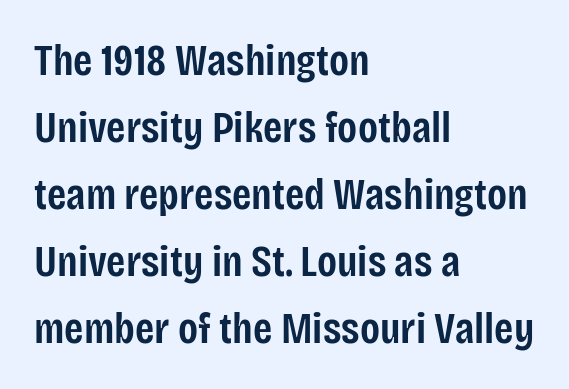
Q: Is the text bold? A: Semi-bold.
Q: Is the text italic (slanted)? A: No, it is upright.
Q: Is the typeface a serif or a sans-serif typeface? A: Sans-serif.
Q: Is the text underlined? A: No.
Q: How is the paragraph aligned? A: Left-aligned.
Q: Is the spacing between letters normal or unusually wide? A: Normal.
Q: Is the spacing between lines tight, normal or loose? A: Normal.
Q: Width (condensed, normal, or wide)? A: Condensed.
Q: Stroke contrast? A: Low.
Q: x-height? A: Large.
Q: Monospaced? A: No.
